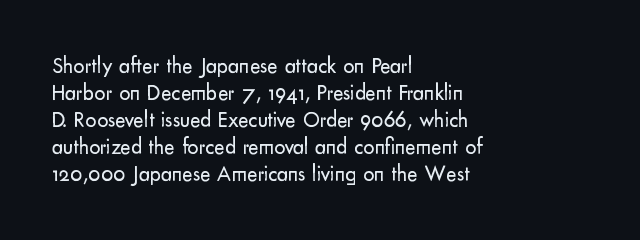
Q: Is the text bold? A: No.
Q: Is the text italic (slanted)? A: No, it is upright.
Q: Is the text underlined? A: No.
Q: How is the paragraph aligned? A: Left-aligned.
Q: Is the spacing between letters normal or unusually wide? A: Normal.
